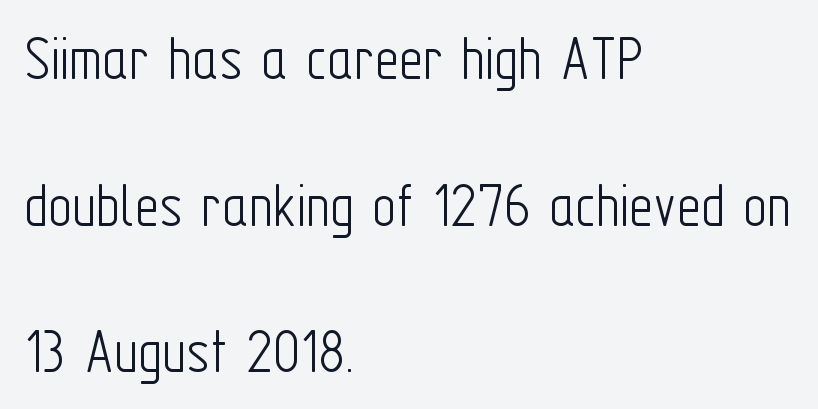
The baseline area is clear. The letters carry no serifs — their stems end cleanly without finishing strokes. The horizontal fit of the characters is conventional and even. Stems here are at most as thick as an everyday book face. A typesetter would call this proportional, since set widths differ per character. The compositor pushed each line to the left boundary.
